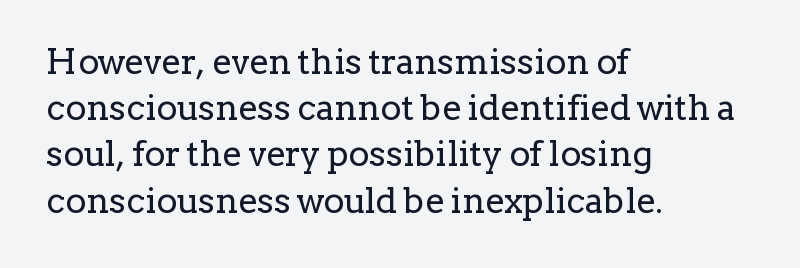
Q: Is the text bold? A: No.
Q: Is the text italic (slanted)? A: No, it is upright.
Q: Is the typeface a serif or a sans-serif typeface? A: Serif.
Q: Is the text underlined? A: No.
Q: How is the paragraph aligned? A: Left-aligned.
Q: Is the spacing between letters normal or unusually wide? A: Normal.
Q: Is the spacing between lines tight, normal or loose? A: Normal.
Q: Width (condensed, normal, or wide)? A: Normal.
Q: Stroke contrast? A: Low.
Q: x-height? A: Medium.
Q: Monospaced? A: No.
